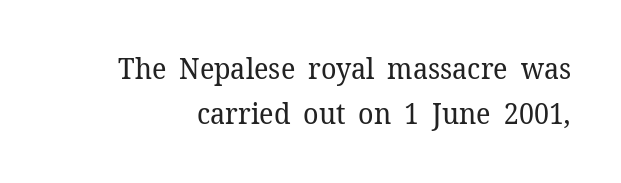
No extra tracking has been applied to these lines. Unmarked baselines from the first word to the last. This sample has the flowing, uneven cadence of proportional lettering. Rows of type keep a routine distance in the vertical direction. Typographically, this falls in the serif category.
